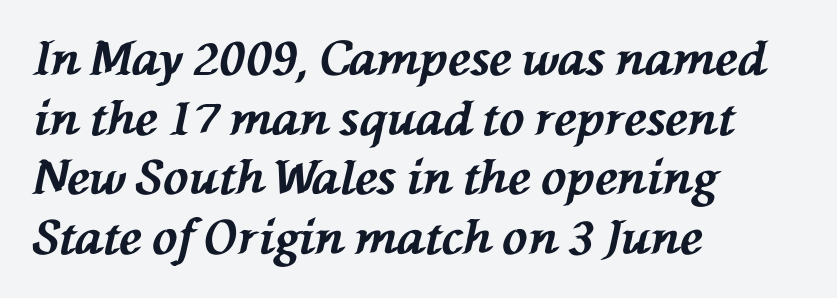
The image shows 47 px bold type, italic (leaning left); set left-aligned, normal line spacing (1.27x), normal letter spacing, not underlined; medium stroke contrast and a medium x-height.
